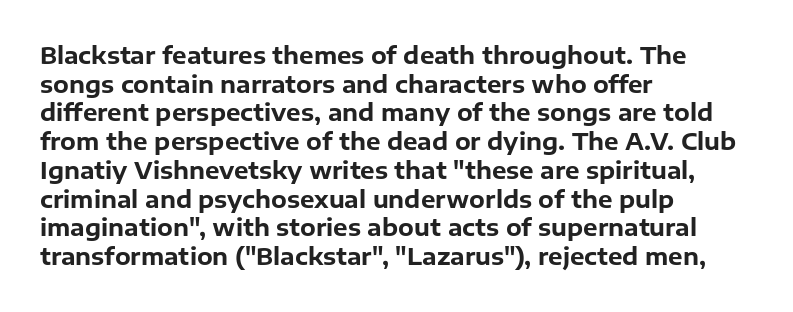
Q: Is the text bold? A: Yes.
Q: Is the text italic (slanted)? A: No, it is upright.
Q: Is the text underlined? A: No.
Q: How is the paragraph aligned? A: Left-aligned.
Q: Is the spacing between letters normal or unusually wide? A: Normal.
Q: Is the spacing between lines tight, normal or loose? A: Normal.
